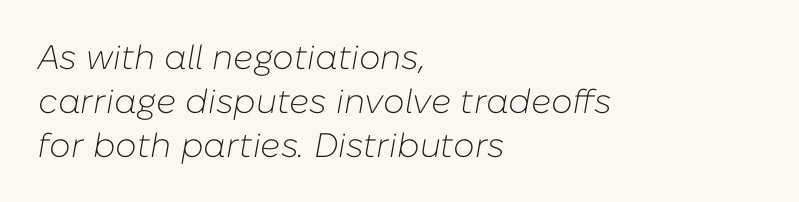
{"italic": "yes", "lean": "right", "slant_degrees": 10, "bold": "no", "weight": "light", "width": "normal", "stroke_contrast": "low", "x_height": "medium", "monospaced": "no", "underline": "no", "align": "left", "line_spacing": "normal", "line_spacing_ratio": 1.29, "letter_spacing": "normal", "letter_spacing_em": 0.0, "glyph_px": 34}
